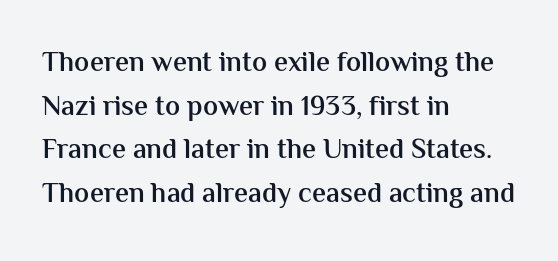
Q: Is the text bold? A: Semi-bold.
Q: Is the text italic (slanted)? A: No, it is upright.
Q: Is the typeface a serif or a sans-serif typeface? A: Sans-serif.
Q: Is the text underlined? A: No.
Q: How is the paragraph aligned? A: Left-aligned.
Q: Is the spacing between letters normal or unusually wide? A: Normal.
Q: Is the spacing between lines tight, normal or loose? A: Normal.
Q: Width (condensed, normal, or wide)? A: Normal.
Q: Stroke contrast? A: Medium.
Q: x-height? A: Medium.
Q: Monospaced? A: No.
